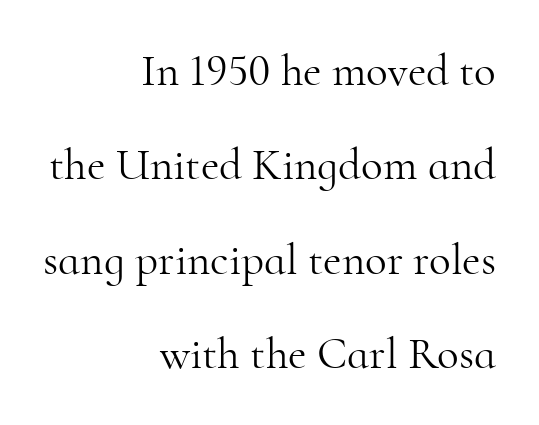
Q: Is the text bold? A: No.
Q: Is the text italic (slanted)? A: No, it is upright.
Q: Is the typeface a serif or a sans-serif typeface? A: Serif.
Q: Is the text underlined? A: No.
Q: How is the paragraph aligned? A: Right-aligned.
Q: Is the spacing between letters normal or unusually wide? A: Normal.
Q: Is the spacing between lines tight, normal or loose? A: Loose.
Q: Width (condensed, normal, or wide)? A: Normal.
Q: Stroke contrast? A: High.
Q: x-height? A: Small.
Q: Monospaced? A: No.
